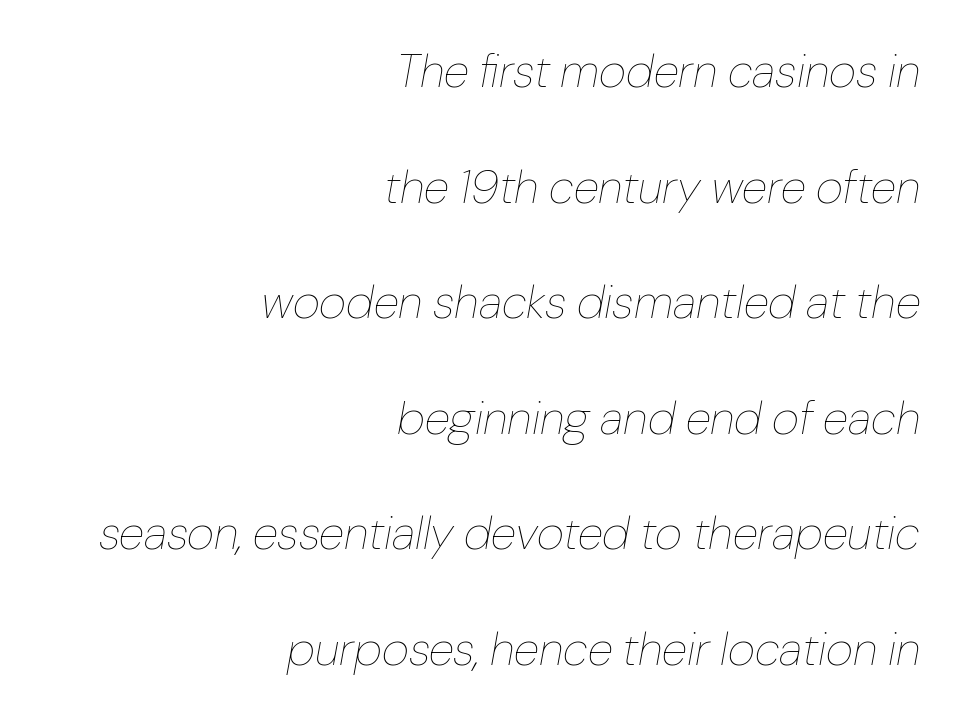
{"italic": "yes", "lean": "right", "slant_degrees": 10, "bold": "no", "weight": "thin", "width": "normal", "stroke_contrast": "low", "x_height": "medium", "monospaced": "no", "underline": "no", "align": "right", "line_spacing": "loose", "line_spacing_ratio": 2.46, "letter_spacing": "normal", "letter_spacing_em": 0.0, "glyph_px": 47}
